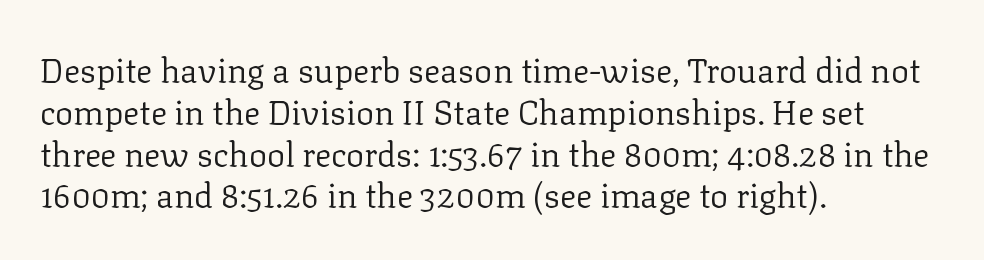
Q: Is the text bold? A: No.
Q: Is the text italic (slanted)? A: No, it is upright.
Q: Is the typeface a serif or a sans-serif typeface? A: Serif.
Q: Is the text underlined? A: No.
Q: How is the paragraph aligned? A: Left-aligned.
Q: Is the spacing between letters normal or unusually wide? A: Normal.
Q: Width (condensed, normal, or wide)? A: Normal.
Q: Stroke contrast? A: Low.
Q: x-height? A: Medium.
Q: Monospaced? A: No.
